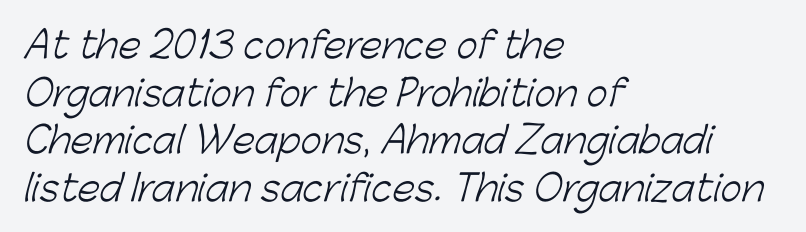
Q: Is the text bold? A: No.
Q: Is the typeface a serif or a sans-serif typeface? A: Sans-serif.
Q: Is the text underlined? A: No.
Q: How is the paragraph aligned? A: Left-aligned.
Q: Is the spacing between letters normal or unusually wide? A: Normal.
Q: Is the spacing between lines tight, normal or loose? A: Normal.
Q: Width (condensed, normal, or wide)? A: Normal.
Q: Stroke contrast? A: Low.
Q: x-height? A: Medium.
Q: Monospaced? A: No.
